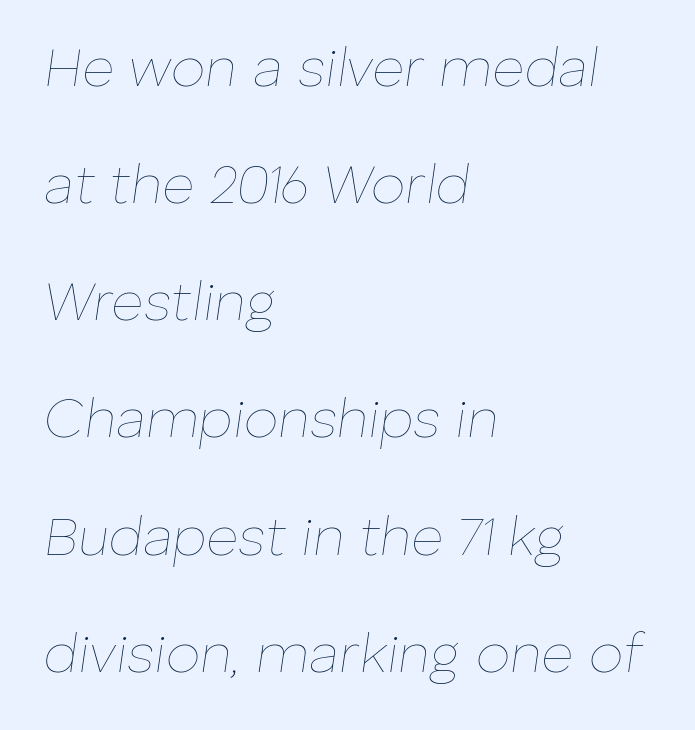
The image shows 55 px thin type, italic (leaning right); set left-aligned, loose line spacing (2.13x), normal letter spacing, not underlined; low stroke contrast and a medium x-height.
